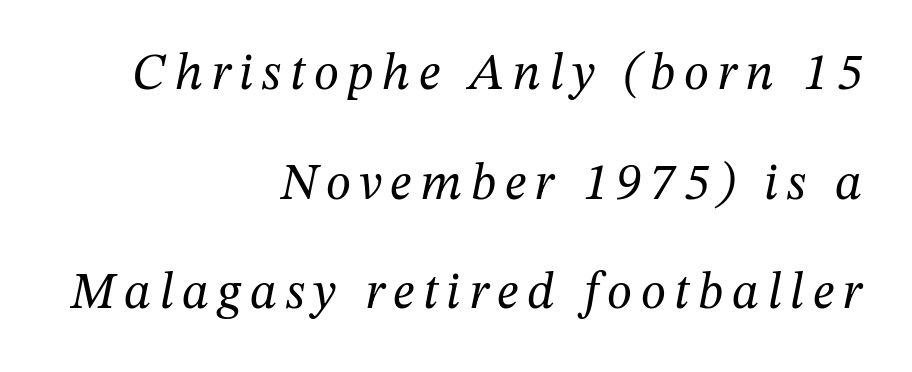
Q: Is the text bold? A: No.
Q: Is the text italic (slanted)? A: Yes, it leans right by about 12 degrees.
Q: Is the typeface a serif or a sans-serif typeface? A: Serif.
Q: Is the text underlined? A: No.
Q: How is the paragraph aligned? A: Right-aligned.
Q: Is the spacing between lines tight, normal or loose? A: Loose.
Q: Width (condensed, normal, or wide)? A: Normal.
Q: Stroke contrast? A: Medium.
Q: x-height? A: Medium.
Q: Monospaced? A: No.
